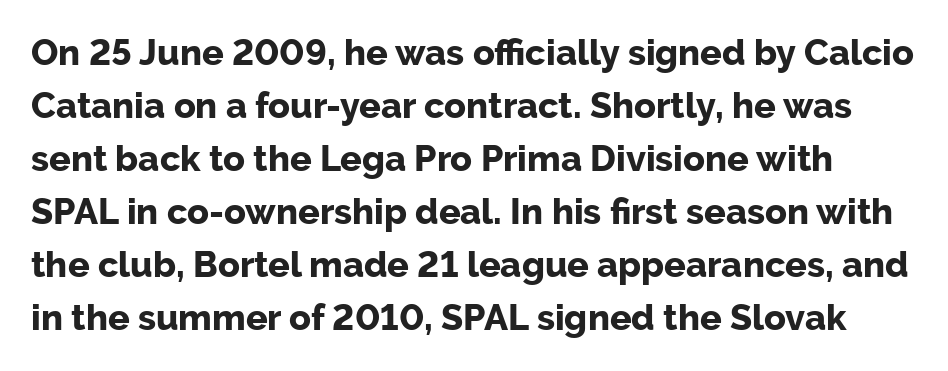
The image shows 36 px bold sans-serif type, upright; set normal line spacing (1.47x), normal letter spacing, not underlined; low stroke contrast and a medium x-height.
